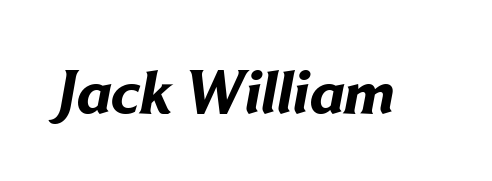
Q: Is the text bold? A: Yes.
Q: Is the typeface a serif or a sans-serif typeface? A: Sans-serif.
Q: Is the text underlined? A: No.
Q: Is the spacing between letters normal or unusually wide? A: Normal.
Q: Width (condensed, normal, or wide)? A: Normal.
Q: Stroke contrast? A: Low.
Q: x-height? A: Medium.
Q: Monospaced? A: No.
